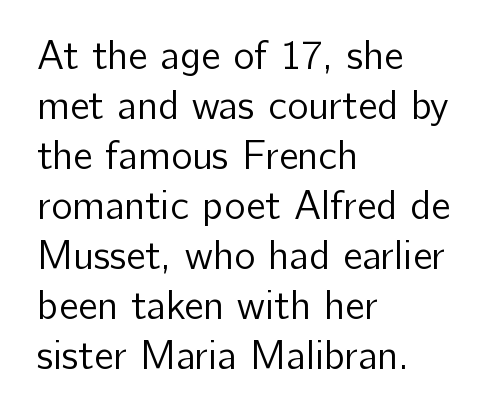
A classic flush-left, rag-right setting is used for this passage. The type is set solid horizontally, with unmodified tracking. If you drew a line through each stem, it would be perfectly vertical. This sample has the flowing, uneven cadence of proportional lettering.
